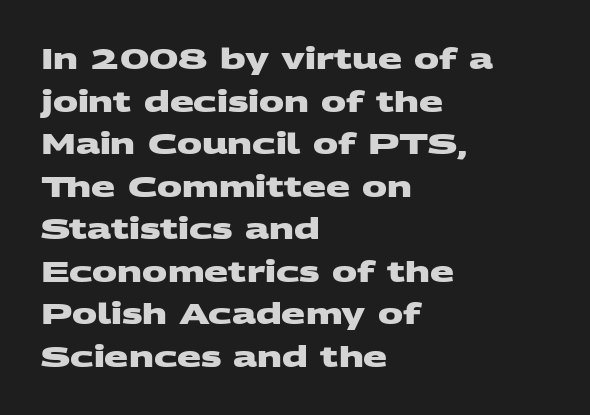
{"serif": "no", "bold": "yes", "weight": "heavy", "width": "wide", "stroke_contrast": "medium", "x_height": "large", "monospaced": "no", "underline": "no", "align": "left", "line_spacing": "normal", "line_spacing_ratio": 1.52, "letter_spacing": "normal", "letter_spacing_em": 0.0, "glyph_px": 28}
